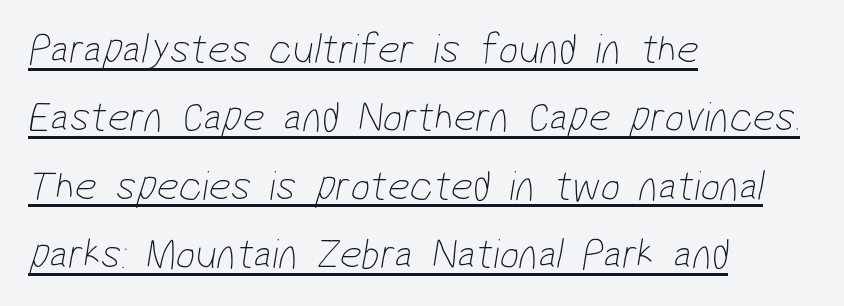
Q: Is the text bold? A: No.
Q: Is the typeface a serif or a sans-serif typeface? A: Sans-serif.
Q: Is the text underlined? A: Yes.
Q: How is the paragraph aligned? A: Left-aligned.
Q: Is the spacing between letters normal or unusually wide? A: Normal.
Q: Is the spacing between lines tight, normal or loose? A: Normal.
Q: Width (condensed, normal, or wide)? A: Condensed.
Q: Stroke contrast? A: Low.
Q: x-height? A: Medium.
Q: Monospaced? A: No.
